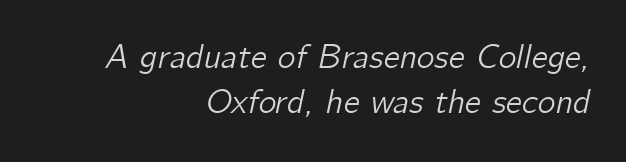
{"italic": "yes", "lean": "right", "slant_degrees": 12, "width": "normal", "stroke_contrast": "low", "x_height": "medium", "monospaced": "no", "underline": "no", "align": "right", "line_spacing": "normal", "line_spacing_ratio": 1.31, "letter_spacing": "normal", "letter_spacing_em": 0.0, "glyph_px": 34}
